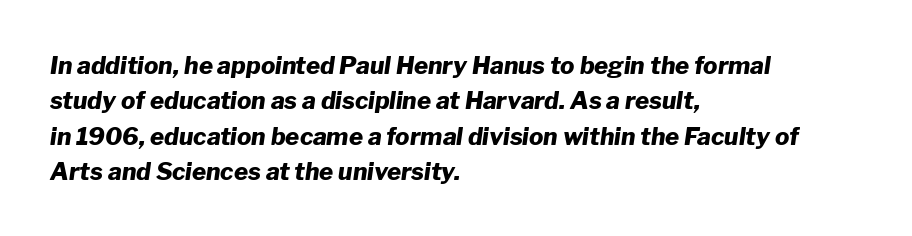
The image shows 24 px bold type, italic (leaning right); set left-aligned, normal line spacing (1.47x), normal letter spacing, not underlined.
